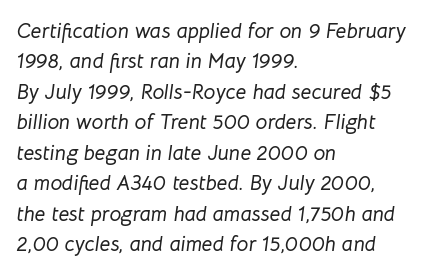
{"italic": "yes", "lean": "right", "slant_degrees": 8, "underline": "no", "align": "left", "line_spacing": "normal", "line_spacing_ratio": 1.45, "letter_spacing": "normal", "letter_spacing_em": 0.0, "glyph_px": 21}
